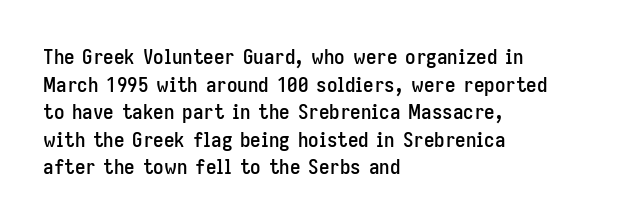
Line starts are locked; line ends wander. Leading matches the norm, producing a regular column. Characters remain perfectly vertical along every line. The area under the type is left untouched. Caption: standard tracking, unaltered.
